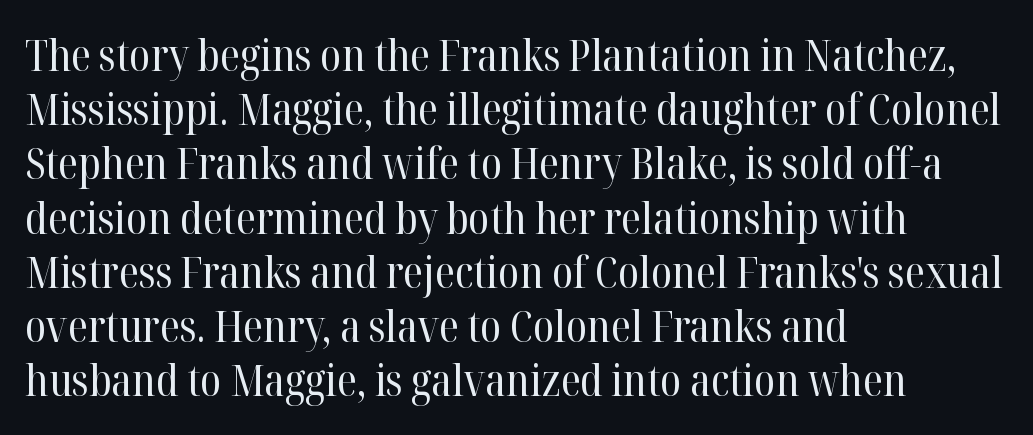
Q: Is the text bold? A: No.
Q: Is the text italic (slanted)? A: No, it is upright.
Q: Is the typeface a serif or a sans-serif typeface? A: Serif.
Q: Is the text underlined? A: No.
Q: How is the paragraph aligned? A: Left-aligned.
Q: Is the spacing between letters normal or unusually wide? A: Normal.
Q: Is the spacing between lines tight, normal or loose? A: Normal.
Q: Width (condensed, normal, or wide)? A: Normal.
Q: Stroke contrast? A: High.
Q: x-height? A: Medium.
Q: Monospaced? A: No.
